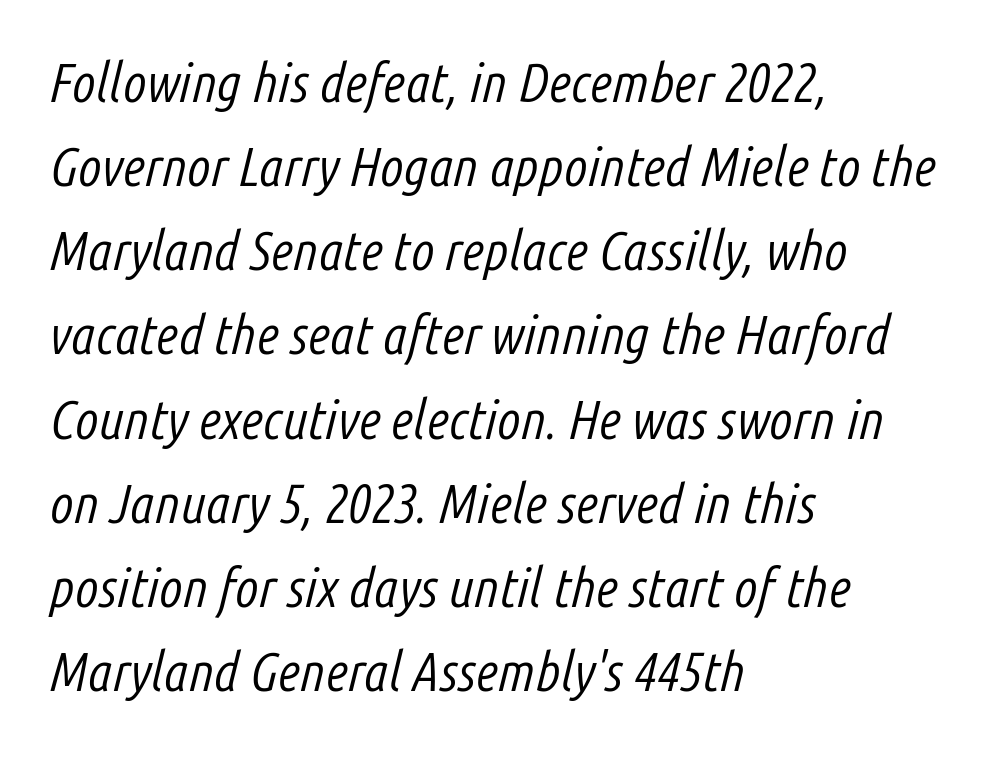
Q: Is the text bold? A: No.
Q: Is the text italic (slanted)? A: Yes, it leans right by about 14 degrees.
Q: Is the text underlined? A: No.
Q: How is the paragraph aligned? A: Left-aligned.
Q: Is the spacing between letters normal or unusually wide? A: Normal.
Q: Is the spacing between lines tight, normal or loose? A: Normal.
Q: Width (condensed, normal, or wide)? A: Condensed.
Q: Stroke contrast? A: Low.
Q: x-height? A: Medium.
Q: Monospaced? A: No.
